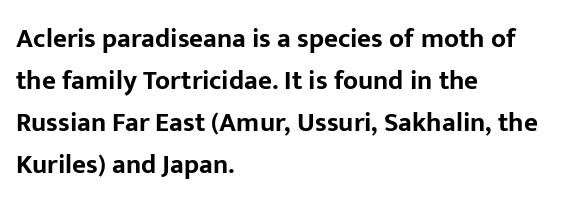
Nothing unusual about the tracking: characters are spaced as the font intends. Layout note: lines flush left. Does the lettering tilt? It doesn't — this is upright. The characters look thick and weighty, a clear bold. If you measured baseline to baseline, you'd find a middling distance. Underlining? Definitely not there.
